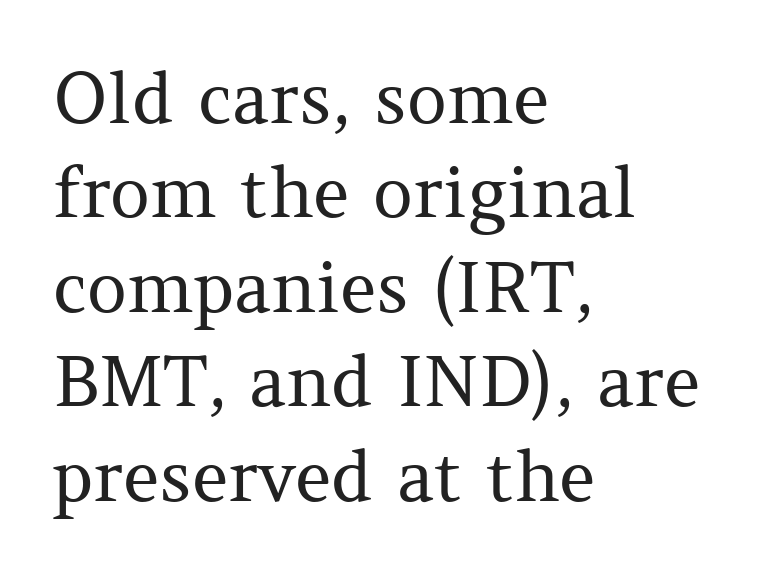
The image shows 70 px regular-weight serif type, upright; set left-aligned, normal line spacing (1.35x), normal letter spacing, not underlined; medium stroke contrast and a medium x-height.
